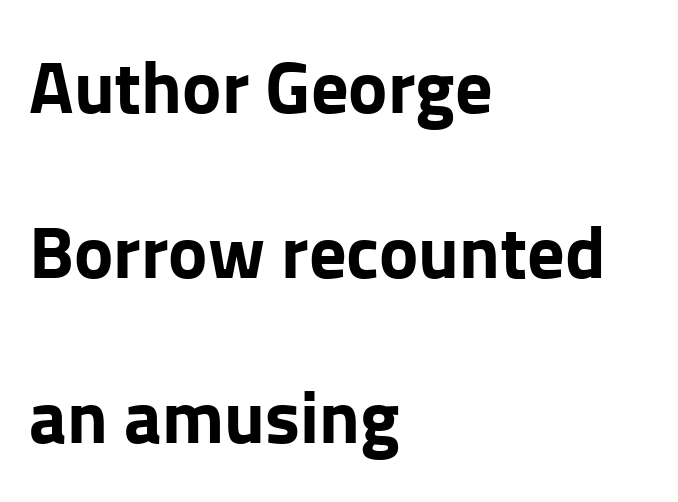
{"serif": "no", "italic": "no", "bold": "yes", "weight": "bold", "width": "normal", "stroke_contrast": "low", "x_height": "medium", "monospaced": "no", "underline": "no", "align": "left", "line_spacing": "loose", "line_spacing_ratio": 2.23, "letter_spacing": "normal", "letter_spacing_em": 0.0, "glyph_px": 74}
